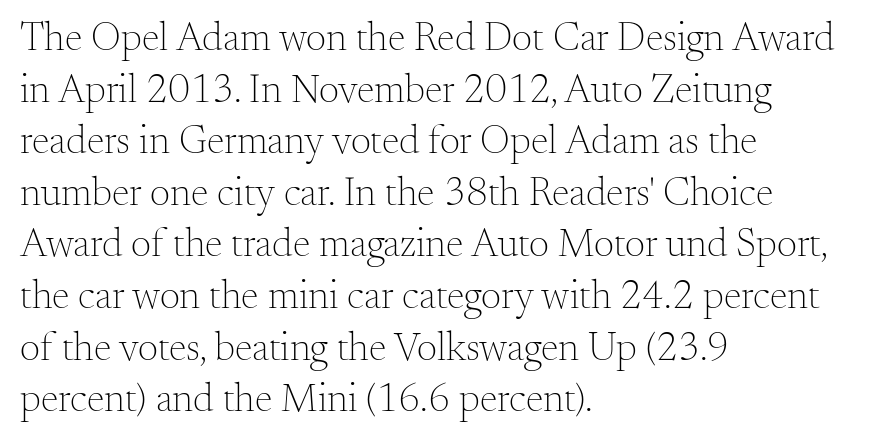
The image shows 40 px light serif type, upright; set left-aligned, normal line spacing (1.29x), normal letter spacing, not underlined; medium stroke contrast and a small x-height.
